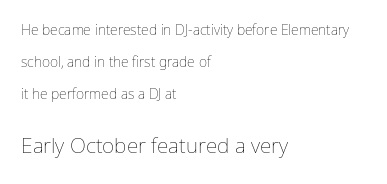
Q: Is the text bold? A: No.
Q: Is the text italic (slanted)? A: No, it is upright.
Q: Is the text underlined? A: No.
Q: How is the paragraph aligned? A: Left-aligned.
Q: Is the spacing between letters normal or unusually wide? A: Normal.
Q: Is the spacing between lines tight, normal or loose? A: Loose.
Q: Which block of text is set in a larger size, the first (top) or the second (bottom)? A: The second (bottom) one.
